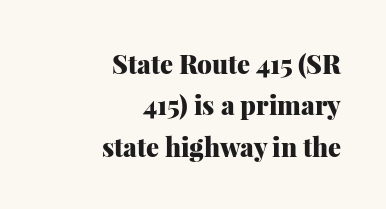
The image shows 26 px bold type, upright; set right-aligned, normal line spacing (1.59x), normal letter spacing, not underlined.
